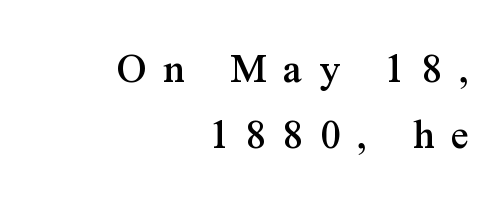
The font family rendered here belongs to the serif group. The rendering anchors every line to the right-hand side. This sample has the flowing, uneven cadence of proportional lettering. This block has exactly the height ordinary leading produces. The zone under the glyphs is completely vacant. What stands out about the letter spacing? Its width — letters are far apart.
